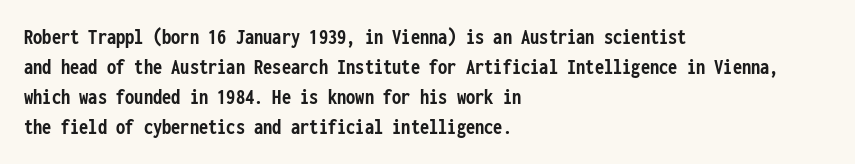
Q: Is the text bold? A: Yes.
Q: Is the text italic (slanted)? A: No, it is upright.
Q: Is the text underlined? A: No.
Q: How is the paragraph aligned? A: Left-aligned.
Q: Is the spacing between letters normal or unusually wide? A: Normal.
Q: Is the spacing between lines tight, normal or loose? A: Normal.
